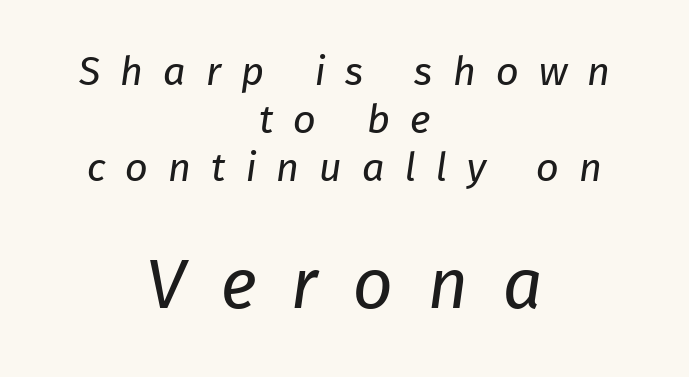
Q: Is the text bold? A: No.
Q: Is the typeface a serif or a sans-serif typeface? A: Sans-serif.
Q: Is the text underlined? A: No.
Q: How is the paragraph aligned? A: Centered.
Q: Is the spacing between letters normal or unusually wide? A: Unusually wide.
Q: Which block of text is set in a larger size, the first (top) or the second (bottom)? A: The second (bottom) one.
Q: Width (condensed, normal, or wide)? A: Normal.
Q: Stroke contrast? A: Low.
Q: x-height? A: Medium.
Q: Monospaced? A: No.
